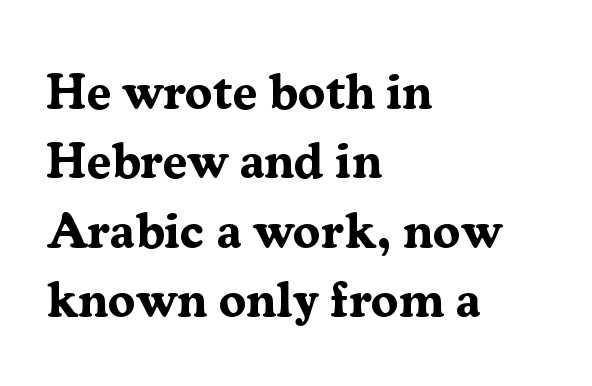
The face used here is rendered with its standard letterfit. The characters display serif detailing at their extremities. Notice how the passage keeps a crisp vertical edge on the left only. These lines sit exactly where default settings would place them.
